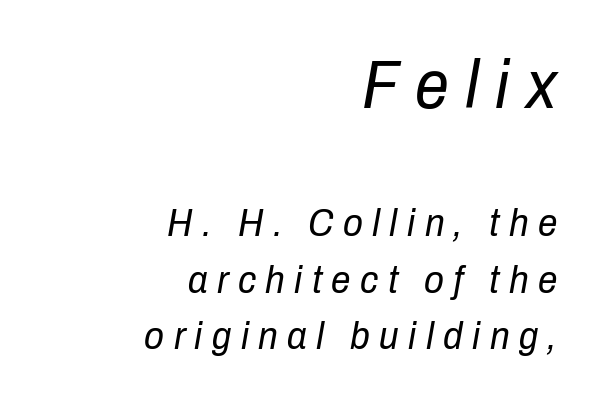
Q: Is the text bold? A: No.
Q: Is the text italic (slanted)? A: Yes, it leans right by about 10 degrees.
Q: Is the text underlined? A: No.
Q: How is the paragraph aligned? A: Right-aligned.
Q: Is the spacing between letters normal or unusually wide? A: Unusually wide.
Q: Is the spacing between lines tight, normal or loose? A: Normal.
Q: Which block of text is set in a larger size, the first (top) or the second (bottom)? A: The first (top) one.
Q: Width (condensed, normal, or wide)? A: Condensed.
Q: Stroke contrast? A: Low.
Q: x-height? A: Medium.
Q: Monospaced? A: No.
